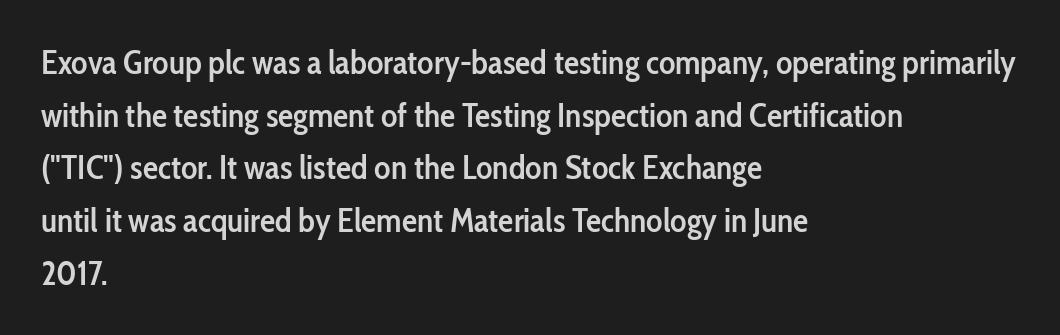
The image shows 34 px semibold, condensed sans-serif type, upright; set left-aligned, normal line spacing (1.55x), normal letter spacing, not underlined; low stroke contrast and a medium x-height.
